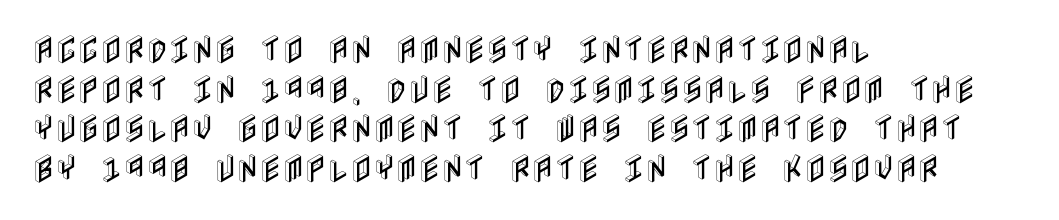
The image shows 31 px condensed type, upright; set left-aligned, normal line spacing (1.28x), normal letter spacing, not underlined; a large x-height.
